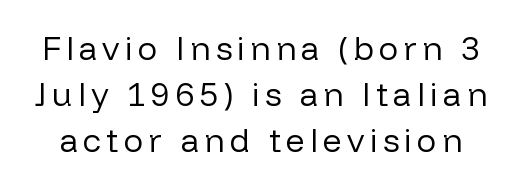
{"serif": "no", "italic": "no", "bold": "no", "weight": "regular", "width": "normal", "stroke_contrast": "low", "x_height": "medium", "monospaced": "no", "underline": "no", "line_spacing": "normal", "line_spacing_ratio": 1.4, "glyph_px": 33}
